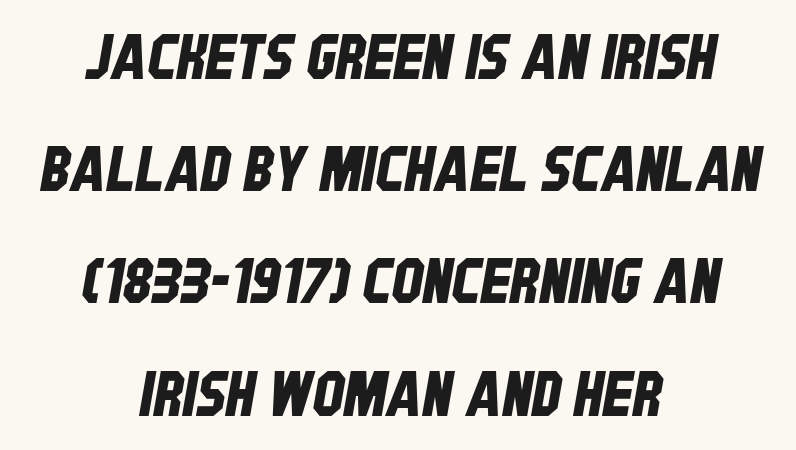
Observe the absence of serifs on each vertical stroke in this sample. Note the varied advance widths — an 'i' is clearly narrower than an 'm'. Underline: absent. The whitespace from short lines is split evenly between both sides. The face used here is rendered with its standard letterfit.
